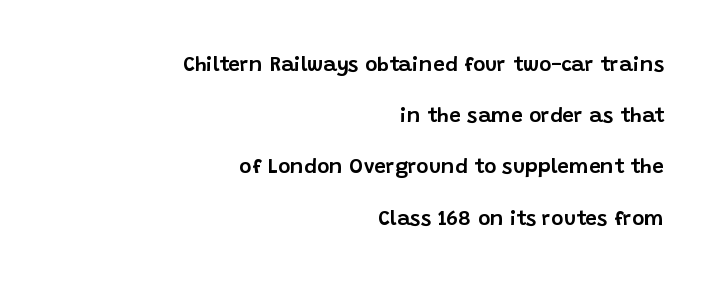
Q: Is the text italic (slanted)? A: No, it is upright.
Q: Is the text underlined? A: No.
Q: How is the paragraph aligned? A: Right-aligned.
Q: Is the spacing between letters normal or unusually wide? A: Normal.
Q: Is the spacing between lines tight, normal or loose? A: Loose.
